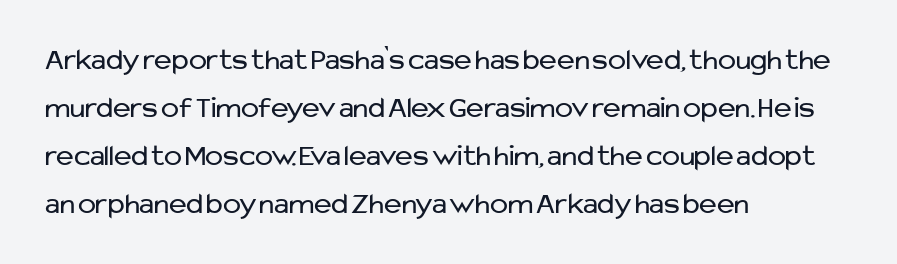
Where is the straight margin? On the left. The space between consecutive lines is moderate. There is no visible air inserted between adjacent glyphs. The font is comparable to plain body text, perhaps lighter. The baseline area is clear.
